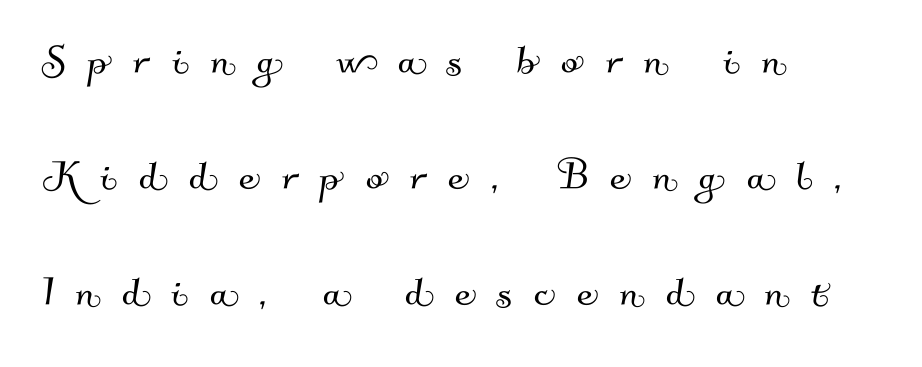
The image shows 50 px sans-serif type; set left-aligned, loose line spacing (2.32x), unusually wide letter spacing (+0.44 em), not underlined; medium stroke contrast and a small x-height.
